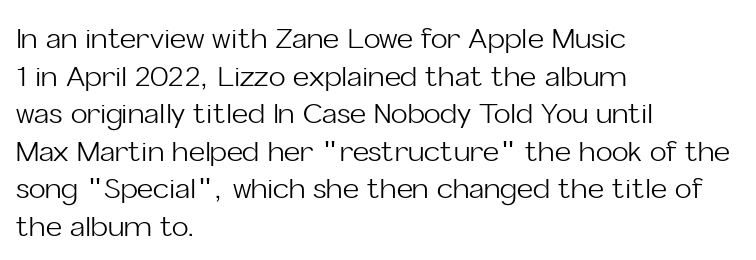
Is this a heavy cut? Hardly; it is regular or lighter. These lines sit exactly where default settings would place them. Look at the tracking — it's just the regular setting, nothing added. The ragged edge is on the right, which tells us the setting is flush left. Character widths vary here, with narrow letters taking less room than wide ones. Nope, not italic — everything's standing straight.
